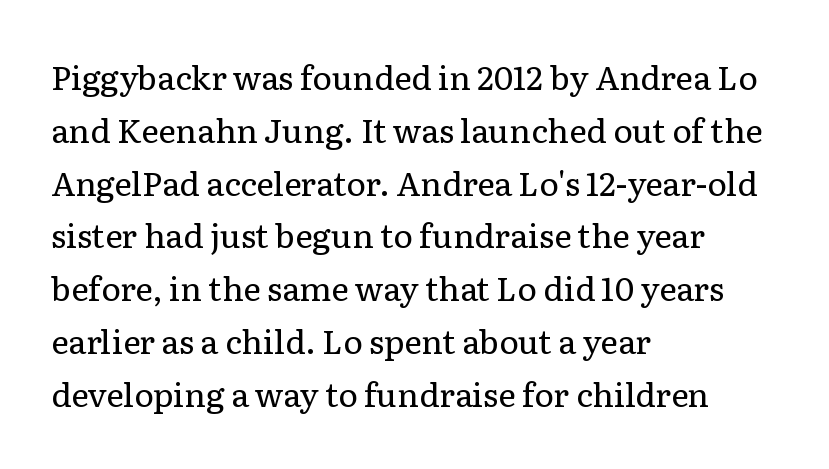
{"serif": "yes", "italic": "no", "bold": "no", "weight": "regular", "width": "normal", "stroke_contrast": "low", "x_height": "medium", "monospaced": "no", "underline": "no", "align": "left", "line_spacing": "normal", "line_spacing_ratio": 1.6, "letter_spacing": "normal", "letter_spacing_em": 0.0, "glyph_px": 33}
